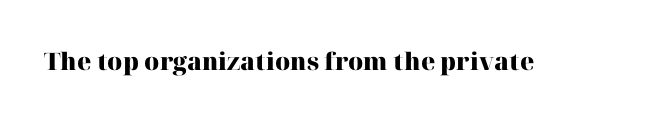
The image shows 24 px bold type, upright; set normal letter spacing, not underlined.
